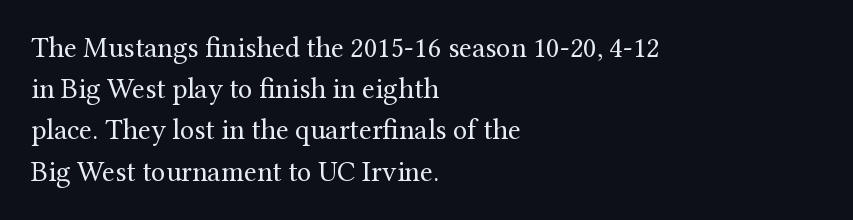
{"serif": "yes", "italic": "no", "bold": "no", "weight": "regular", "width": "normal", "stroke_contrast": "medium", "x_height": "medium", "monospaced": "no", "underline": "no", "align": "left", "line_spacing": "normal", "line_spacing_ratio": 1.42, "letter_spacing": "normal", "letter_spacing_em": 0.0, "glyph_px": 29}
